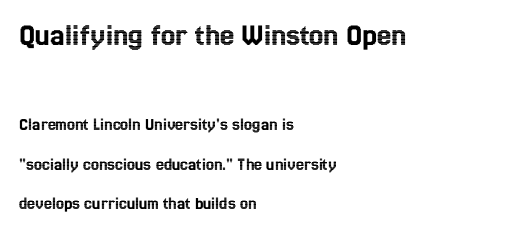
The image shows 32 px condensed type, upright; set left-aligned, loose line spacing (2.2x), normal letter spacing, not underlined; the first (top) block is 1.78x larger; a medium x-height.
